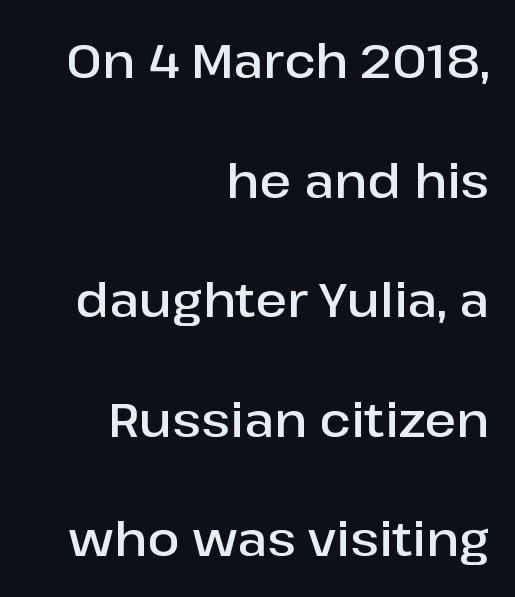
The image shows 48 px semibold sans-serif type, upright; set right-aligned, loose line spacing (2.49x), normal letter spacing, not underlined; low stroke contrast and a medium x-height.
